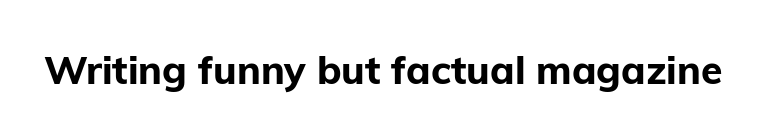
{"serif": "no", "italic": "no", "bold": "yes", "weight": "bold", "width": "normal", "stroke_contrast": "low", "x_height": "medium", "monospaced": "no", "underline": "no", "letter_spacing": "normal", "letter_spacing_em": 0.0, "glyph_px": 39}
